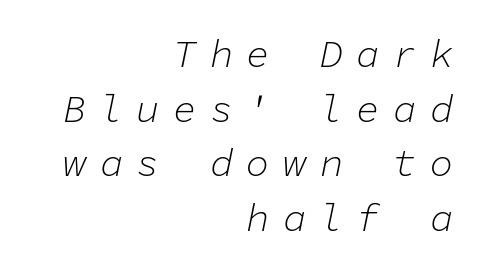
Q: Is the text bold? A: No.
Q: Is the text italic (slanted)? A: Yes, it leans right by about 11 degrees.
Q: Is the text underlined? A: No.
Q: How is the paragraph aligned? A: Right-aligned.
Q: Is the spacing between letters normal or unusually wide? A: Unusually wide.
Q: Is the spacing between lines tight, normal or loose? A: Normal.
Q: Width (condensed, normal, or wide)? A: Normal.
Q: Stroke contrast? A: Low.
Q: x-height? A: Medium.
Q: Monospaced? A: Yes.
